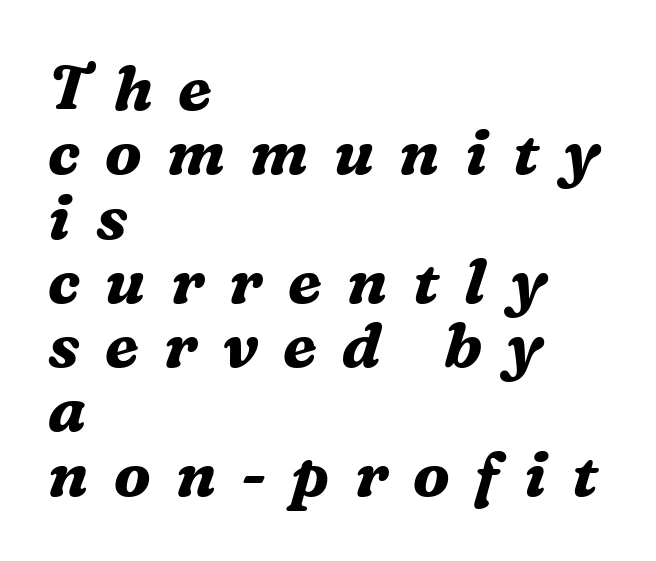
The letters are slanted; this is an italic face. Loose tracking; the words dissolve into strings of separated letters. Here the designer chose a conventional face with non-uniform glyph widths. The baseline area is clear.
